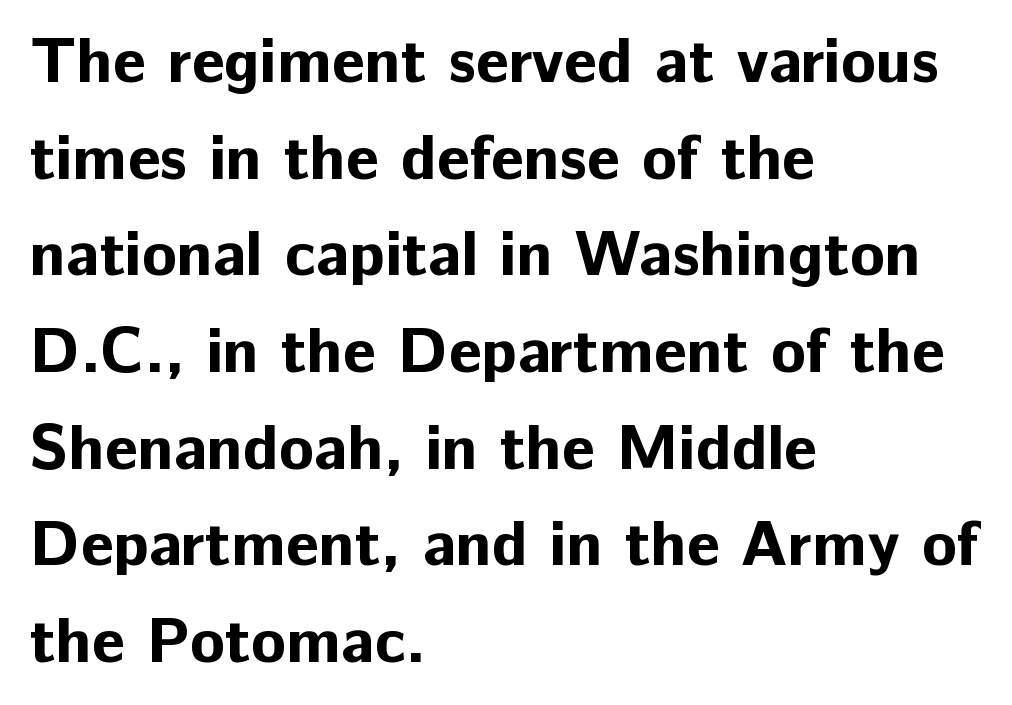
{"serif": "no", "italic": "no", "bold": "yes", "weight": "bold", "width": "normal", "stroke_contrast": "low", "x_height": "medium", "monospaced": "no", "underline": "no", "align": "left", "line_spacing": "normal", "line_spacing_ratio": 1.51, "letter_spacing": "normal", "letter_spacing_em": 0.0, "glyph_px": 64}
